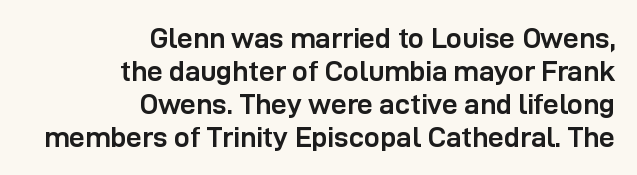
A full-strength bold gives these letters their thick strokes. Between one letter and the next there's only the usual sliver of space. Letterform terminals end flat and unadorned throughout the passage. This sample uses an upright cut, with every glyph sitting square on the baseline. No word sits above an underline.
